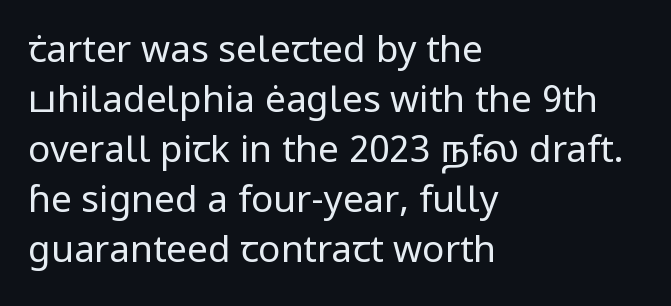
Q: Is the text bold? A: No.
Q: Is the text italic (slanted)? A: No, it is upright.
Q: Is the typeface a serif or a sans-serif typeface? A: Sans-serif.
Q: Is the text underlined? A: No.
Q: How is the paragraph aligned? A: Left-aligned.
Q: Is the spacing between letters normal or unusually wide? A: Normal.
Q: Is the spacing between lines tight, normal or loose? A: Normal.
Q: Width (condensed, normal, or wide)? A: Normal.
Q: Stroke contrast? A: Low.
Q: x-height? A: Medium.
Q: Monospaced? A: No.
